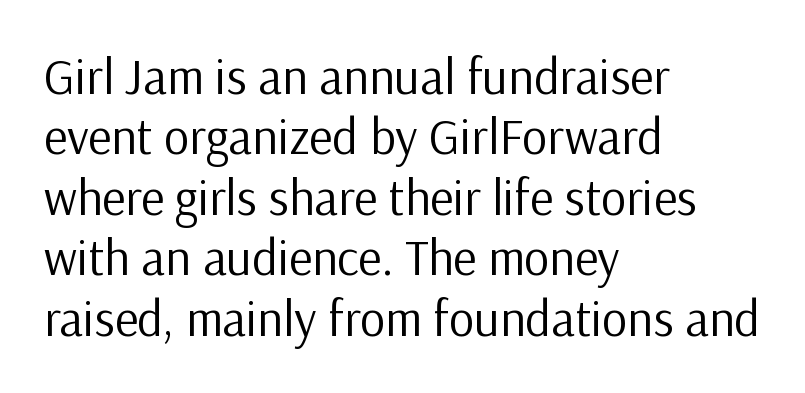
Q: Is the text bold? A: No.
Q: Is the text italic (slanted)? A: No, it is upright.
Q: Is the typeface a serif or a sans-serif typeface? A: Sans-serif.
Q: Is the text underlined? A: No.
Q: How is the paragraph aligned? A: Left-aligned.
Q: Is the spacing between letters normal or unusually wide? A: Normal.
Q: Width (condensed, normal, or wide)? A: Normal.
Q: Stroke contrast? A: Low.
Q: x-height? A: Medium.
Q: Monospaced? A: No.
